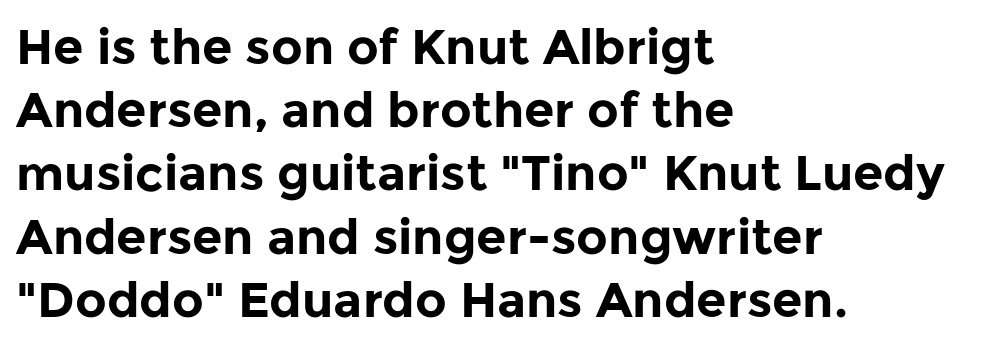
Plain, unruled lines of type. Is this a sans? Yes — the strokes have no serifs. Varying glyph widths throughout — classic text-font behaviour. Here the glyphs are tracked normally, forming tight word shapes. Alignment: flush left.
